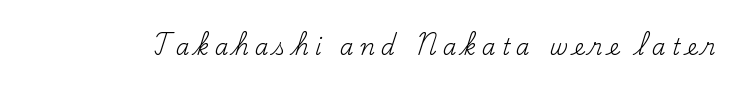
The image shows 22 px text type; set unusually wide letter spacing (+0.28 em), not underlined.
